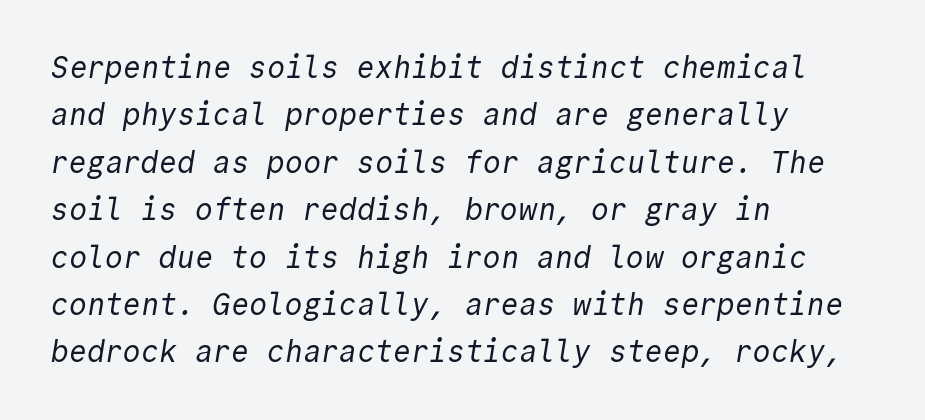
Q: Is the text bold? A: No.
Q: Is the typeface a serif or a sans-serif typeface? A: Sans-serif.
Q: Is the text underlined? A: No.
Q: How is the paragraph aligned? A: Left-aligned.
Q: Is the spacing between letters normal or unusually wide? A: Normal.
Q: Is the spacing between lines tight, normal or loose? A: Normal.
Q: Width (condensed, normal, or wide)? A: Normal.
Q: x-height? A: Medium.
Q: Monospaced? A: Yes.
